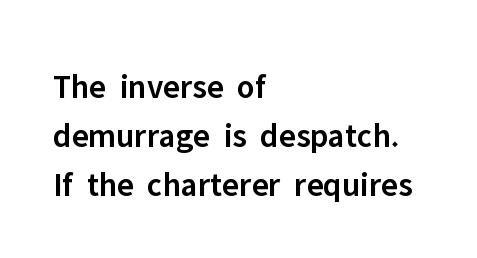
The image shows 34 px semibold sans-serif type, upright; set left-aligned, normal line spacing (1.44x), normal letter spacing, not underlined; low stroke contrast and a medium x-height.
